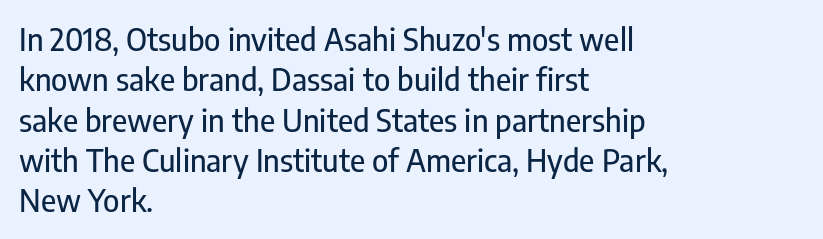
Has an underline been added? It has not. Each word holds together tightly as a unit, with standard inter-letter gaps. Baseline-to-baseline distance is the conventional proportion of letter height. Each letter's strokes conclude bluntly, with no projecting serifs. Do the characters align in a grid? No, the font is proportional. Every stem runs plumb, perpendicular to the baseline.
